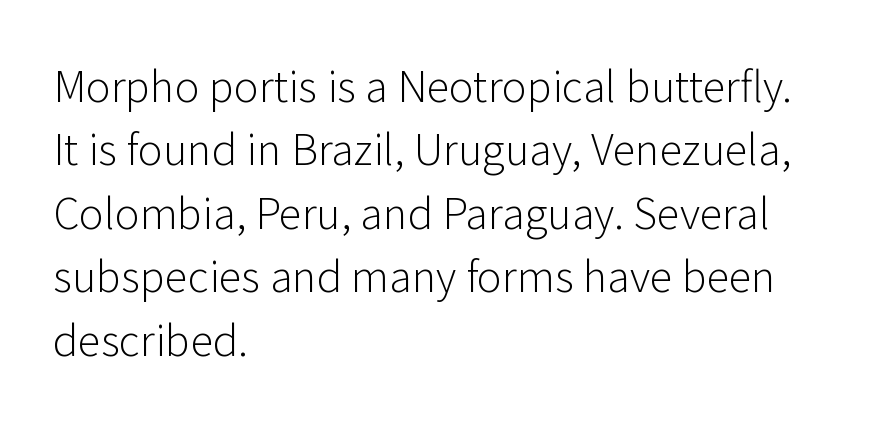
Think of a printed novel: that variable character pitch is what you see here. Is the letter spacing exaggerated? No — it looks like the ordinary default. The letters stand straight up with perfectly vertical stems. Vertical stems look standard width or narrower in stroke.
